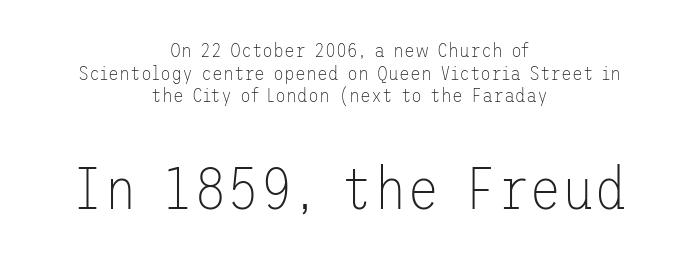
Q: Is the text bold? A: No.
Q: Is the text italic (slanted)? A: No, it is upright.
Q: Is the typeface a serif or a sans-serif typeface? A: Sans-serif.
Q: Is the text underlined? A: No.
Q: How is the paragraph aligned? A: Centered.
Q: Is the spacing between letters normal or unusually wide? A: Normal.
Q: Is the spacing between lines tight, normal or loose? A: Tight.
Q: Which block of text is set in a larger size, the first (top) or the second (bottom)? A: The second (bottom) one.
Q: Width (condensed, normal, or wide)? A: Normal.
Q: Stroke contrast? A: Low.
Q: x-height? A: Medium.
